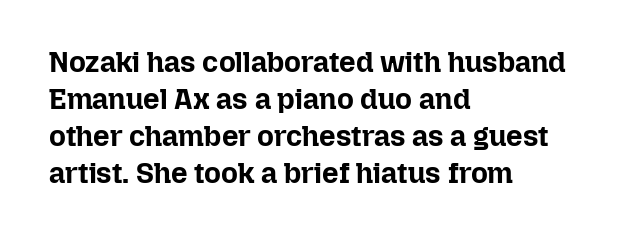
In CSS terms this would be text-align: left. Each word holds together tightly as a unit, with standard inter-letter gaps. The typography opts for an upright posture over an oblique one. Chunky letters — that's bold for sure.
